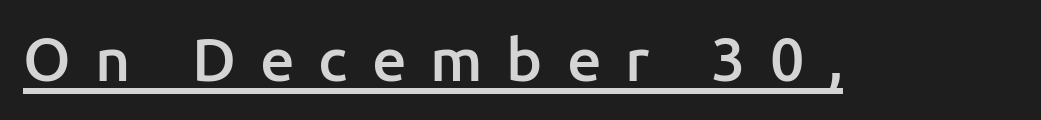
Q: Is the text bold? A: Semi-bold.
Q: Is the text italic (slanted)? A: No, it is upright.
Q: Is the typeface a serif or a sans-serif typeface? A: Sans-serif.
Q: Is the text underlined? A: Yes.
Q: Is the spacing between letters normal or unusually wide? A: Unusually wide.
Q: Width (condensed, normal, or wide)? A: Normal.
Q: Stroke contrast? A: Low.
Q: x-height? A: Medium.
Q: Monospaced? A: No.
